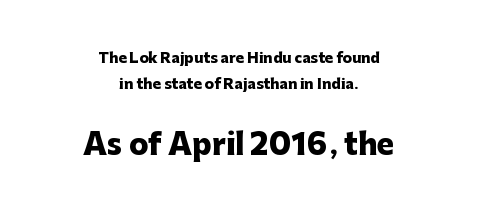
The image shows 29 px heavy sans-serif type, upright; set centered, line spacing 1.89x, normal letter spacing, not underlined; the second (bottom) block is 2.07x larger; low stroke contrast and a medium x-height.
